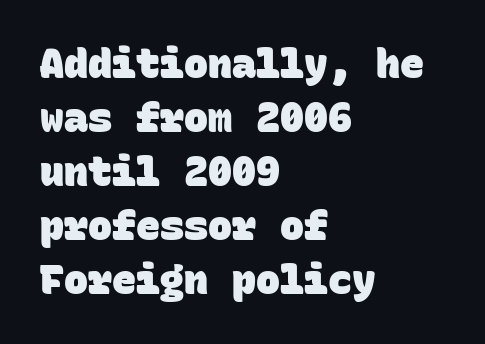
The image shows 40 px heavy sans-serif type, monospaced; set left-aligned, normal line spacing (1.35x), normal letter spacing, not underlined; low stroke contrast and a large x-height.
